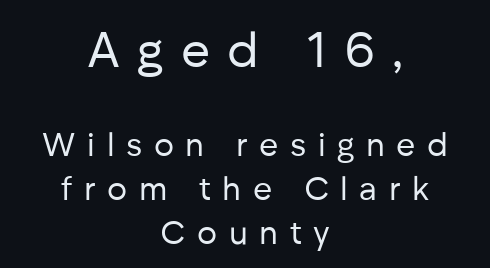
Q: Is the text bold? A: No.
Q: Is the text italic (slanted)? A: No, it is upright.
Q: Is the typeface a serif or a sans-serif typeface? A: Sans-serif.
Q: Is the text underlined? A: No.
Q: How is the paragraph aligned? A: Centered.
Q: Is the spacing between letters normal or unusually wide? A: Unusually wide.
Q: Is the spacing between lines tight, normal or loose? A: Normal.
Q: Which block of text is set in a larger size, the first (top) or the second (bottom)? A: The first (top) one.
Q: Width (condensed, normal, or wide)? A: Normal.
Q: Stroke contrast? A: Low.
Q: x-height? A: Medium.
Q: Monospaced? A: No.
